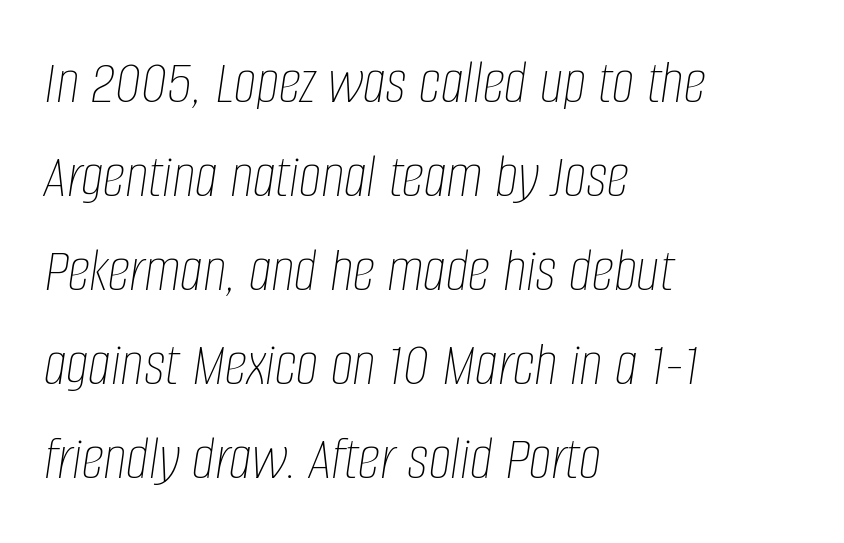
{"italic": "yes", "lean": "right", "slant_degrees": 8, "bold": "no", "weight": "thin", "width": "condensed", "stroke_contrast": "low", "x_height": "large", "monospaced": "no", "underline": "no", "align": "left", "line_spacing": "normal", "line_spacing_ratio": 1.47, "letter_spacing": "normal", "letter_spacing_em": 0.0, "glyph_px": 64}
